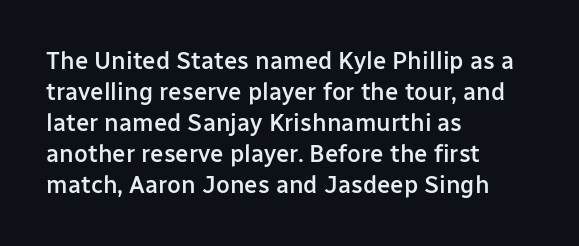
The image shows 24 px text type, upright; set left-aligned, normal line spacing (1.29x), normal letter spacing, not underlined.
